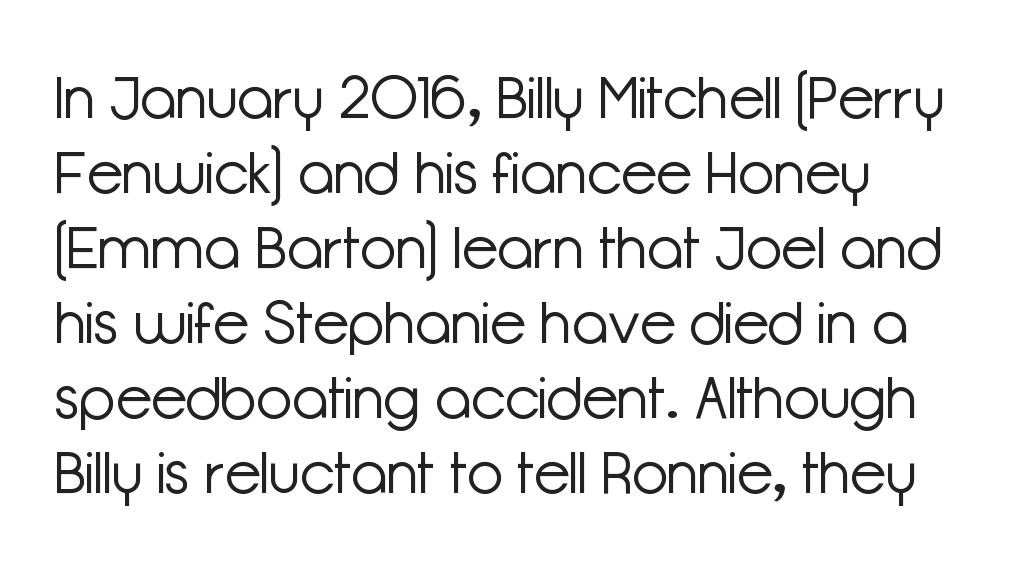
{"serif": "no", "italic": "no", "bold": "no", "weight": "light", "width": "normal", "stroke_contrast": "low", "x_height": "medium", "monospaced": "no", "underline": "no", "line_spacing": "normal", "line_spacing_ratio": 1.27, "letter_spacing": "normal", "letter_spacing_em": 0.0, "glyph_px": 59}
